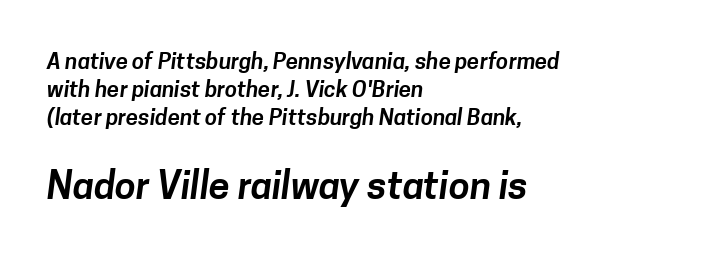
Here the second block reads like a headline and the first like body copy. The ragged edge is on the right, which tells us the setting is flush left. Look at the bottom of the vertical strokes: they stop flat, with no serifs. Default kerning and tracking; the words read as compact shapes. The passage shown is not underscored anywhere. Think of a printed novel: that variable character pitch is what you see here.
